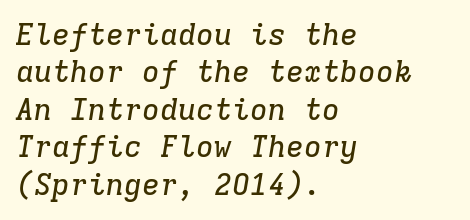
The setting favours the left margin, as ordinary paragraphs usually do. Evenly set lines give the paragraph a standard silhouette. Beneath every word, the page is bare. Does the lettering tilt? It does — this is italic. Look at the tracking — it's just the regular setting, nothing added.
